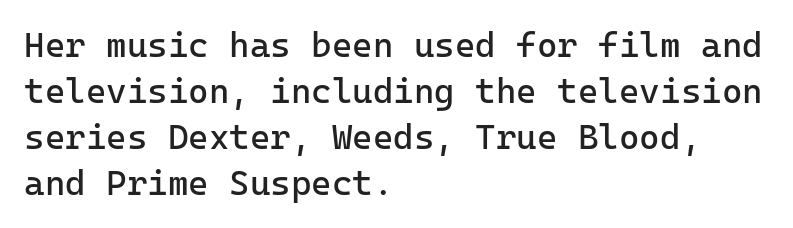
The glyphs in this specimen are sans serif. Only glyphs here, with clear space below each row. These lines sit exactly where default settings would place them. Stroke mass is kept to a normal reading level or below. This sample uses an upright cut, with every glyph sitting square on the baseline. Layout note: lines flush left.
